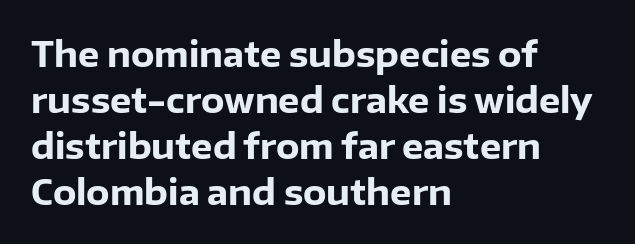
{"serif": "no", "italic": "no", "bold": "yes", "weight": "heavy", "width": "normal", "stroke_contrast": "low", "x_height": "medium", "monospaced": "no", "underline": "no", "align": "left", "line_spacing": "normal", "line_spacing_ratio": 1.35, "letter_spacing": "normal", "letter_spacing_em": 0.0, "glyph_px": 34}
